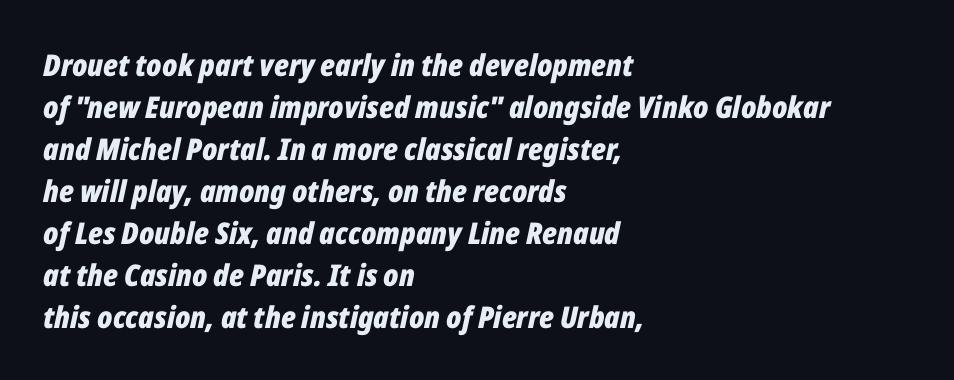
Q: Is the text bold? A: Yes.
Q: Is the text italic (slanted)? A: Yes, it leans right by about 12 degrees.
Q: Is the text underlined? A: No.
Q: How is the paragraph aligned? A: Left-aligned.
Q: Is the spacing between letters normal or unusually wide? A: Normal.
Q: Is the spacing between lines tight, normal or loose? A: Normal.
Q: Width (condensed, normal, or wide)? A: Condensed.
Q: Stroke contrast? A: Low.
Q: x-height? A: Medium.
Q: Monospaced? A: No.
